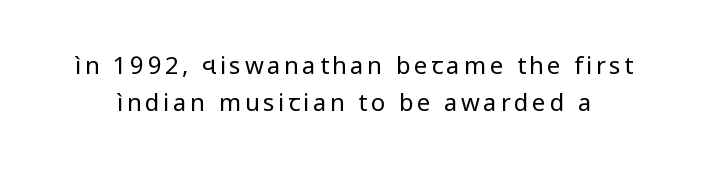
Q: Is the text bold? A: No.
Q: Is the text italic (slanted)? A: No, it is upright.
Q: Is the text underlined? A: No.
Q: Is the spacing between lines tight, normal or loose? A: Normal.
